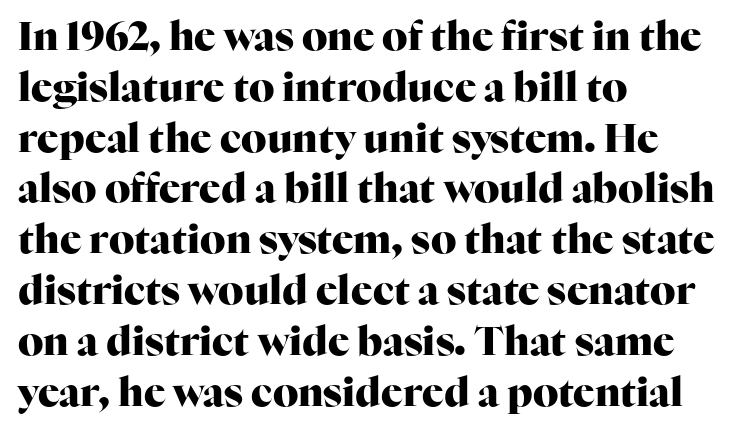
Q: Is the text bold? A: Yes.
Q: Is the text italic (slanted)? A: No, it is upright.
Q: Is the typeface a serif or a sans-serif typeface? A: Serif.
Q: Is the text underlined? A: No.
Q: How is the paragraph aligned? A: Left-aligned.
Q: Is the spacing between letters normal or unusually wide? A: Normal.
Q: Is the spacing between lines tight, normal or loose? A: Normal.
Q: Width (condensed, normal, or wide)? A: Normal.
Q: Stroke contrast? A: High.
Q: x-height? A: Medium.
Q: Monospaced? A: No.
